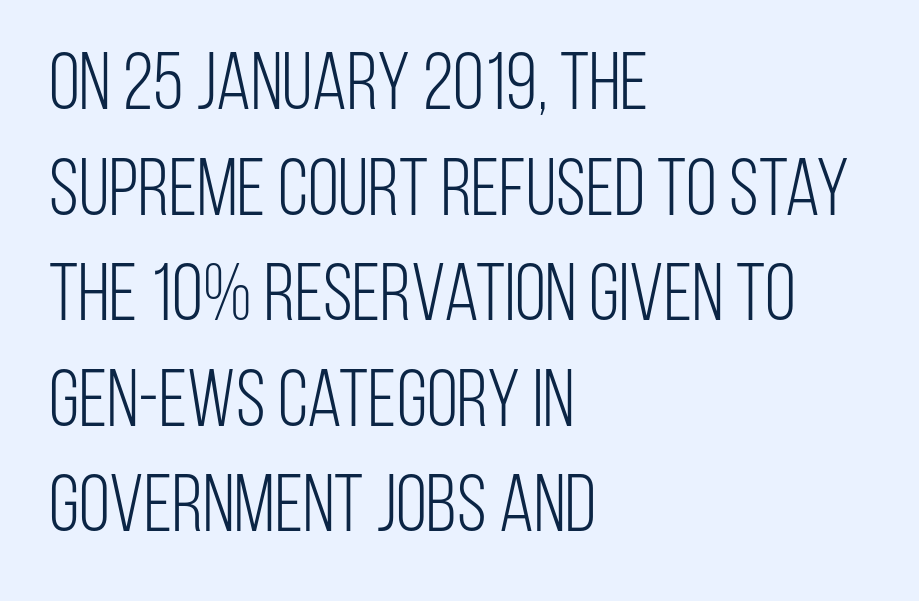
Q: Is the text bold? A: No.
Q: Is the text italic (slanted)? A: No, it is upright.
Q: Is the typeface a serif or a sans-serif typeface? A: Sans-serif.
Q: Is the text underlined? A: No.
Q: How is the paragraph aligned? A: Left-aligned.
Q: Is the spacing between letters normal or unusually wide? A: Normal.
Q: Is the spacing between lines tight, normal or loose? A: Normal.
Q: Width (condensed, normal, or wide)? A: Condensed.
Q: Stroke contrast? A: Low.
Q: x-height? A: Large.
Q: Monospaced? A: No.
